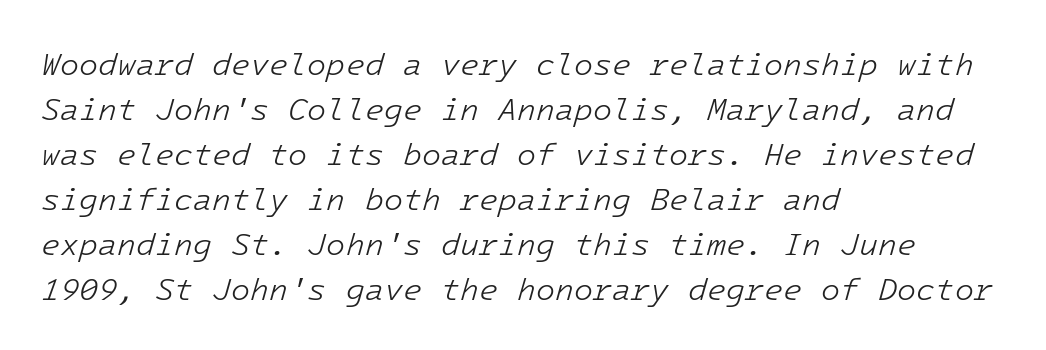
The image shows 31 px light type, italic (leaning right); set left-aligned, normal line spacing (1.45x), normal letter spacing, not underlined; low stroke contrast and a medium x-height.
